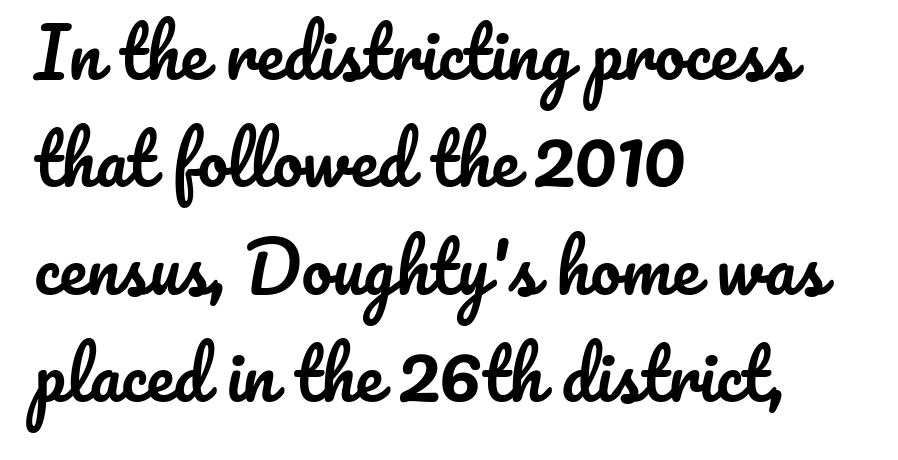
Q: Is the text italic (slanted)? A: Yes.
Q: Is the text underlined? A: No.
Q: How is the paragraph aligned? A: Left-aligned.
Q: Is the spacing between letters normal or unusually wide? A: Normal.
Q: Is the spacing between lines tight, normal or loose? A: Normal.
Q: Width (condensed, normal, or wide)? A: Normal.
Q: Stroke contrast? A: Low.
Q: x-height? A: Small.
Q: Monospaced? A: No.
